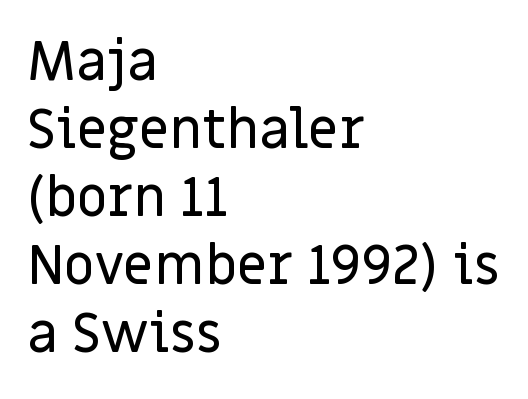
The image shows 54 px sans-serif type, upright; set left-aligned, normal line spacing (1.26x), normal letter spacing, not underlined; low stroke contrast and a large x-height.
